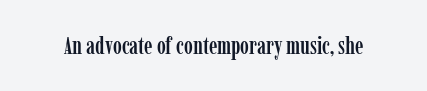
{"italic": "no", "underline": "no", "letter_spacing": "normal", "letter_spacing_em": 0.0, "glyph_px": 24}
